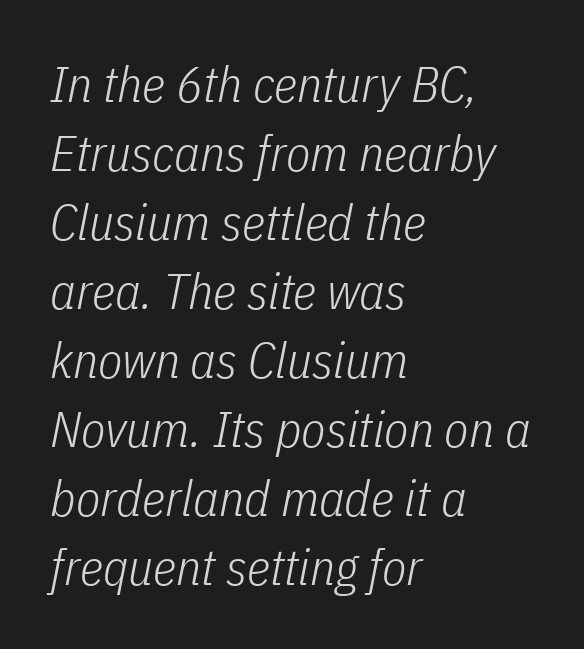
Q: Is the text bold? A: No.
Q: Is the text italic (slanted)? A: Yes, it leans right by about 11 degrees.
Q: Is the text underlined? A: No.
Q: How is the paragraph aligned? A: Left-aligned.
Q: Is the spacing between letters normal or unusually wide? A: Normal.
Q: Is the spacing between lines tight, normal or loose? A: Normal.
Q: Width (condensed, normal, or wide)? A: Condensed.
Q: Stroke contrast? A: Low.
Q: x-height? A: Medium.
Q: Monospaced? A: No.
